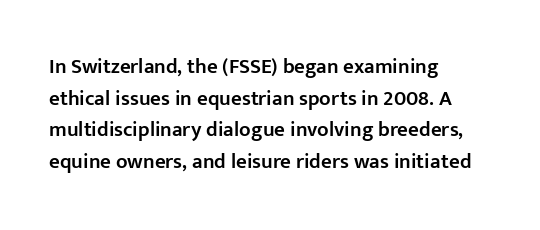
Italic? Not at all — the glyphs are vertical. A typesetter would call this zero additional tracking. The typesetting leans somewhat heavy: a semibold. The string is rendered with underlining switched off. The setting favours the left margin, as ordinary paragraphs usually do.
